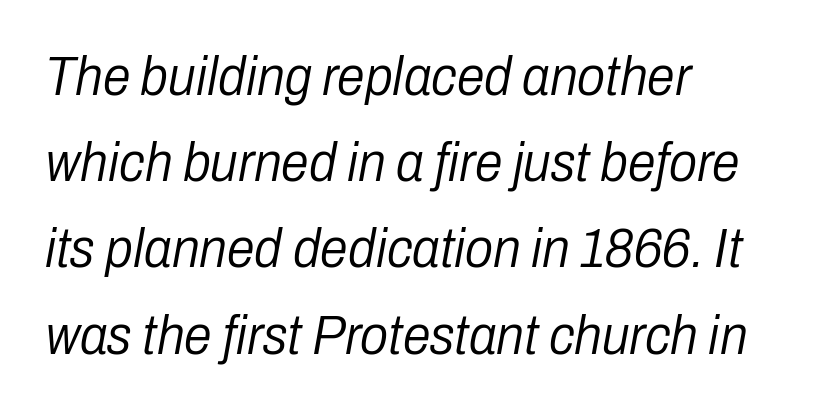
Looking at the ascenders, they clearly lean. Underlining? Definitely not there. Baseline-to-baseline distance is the conventional proportion of letter height. Letters have the restrained weight of plain body copy at most. Honestly, the letter spacing is just normal — you wouldn't notice it.
